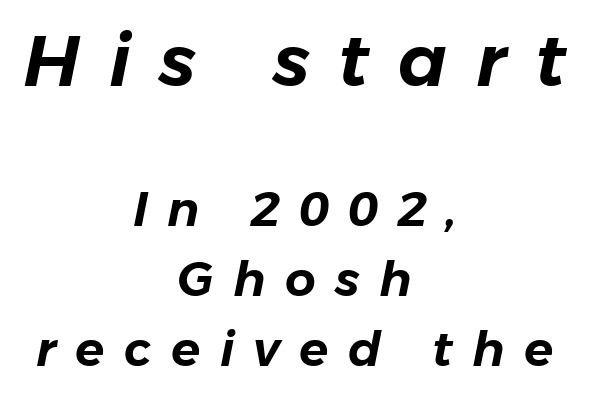
The image shows 72 px text type, italic (leaning right); set centered, normal line spacing (1.46x), unusually wide letter spacing (+0.4 em), not underlined; the first (top) block is 1.5x larger; low stroke contrast and a medium x-height.
